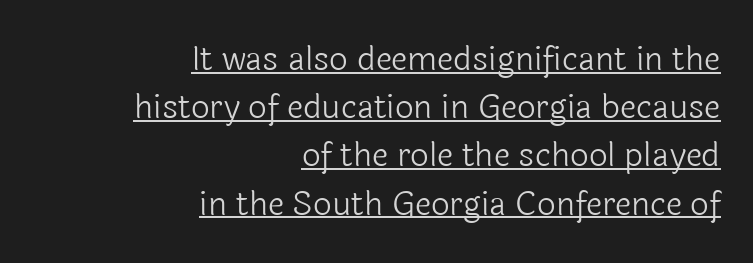
Q: Is the text bold? A: No.
Q: Is the text italic (slanted)? A: No, it is upright.
Q: Is the typeface a serif or a sans-serif typeface? A: Sans-serif.
Q: Is the text underlined? A: Yes.
Q: How is the paragraph aligned? A: Right-aligned.
Q: Is the spacing between letters normal or unusually wide? A: Normal.
Q: Is the spacing between lines tight, normal or loose? A: Normal.
Q: Width (condensed, normal, or wide)? A: Normal.
Q: x-height? A: Medium.
Q: Monospaced? A: No.
